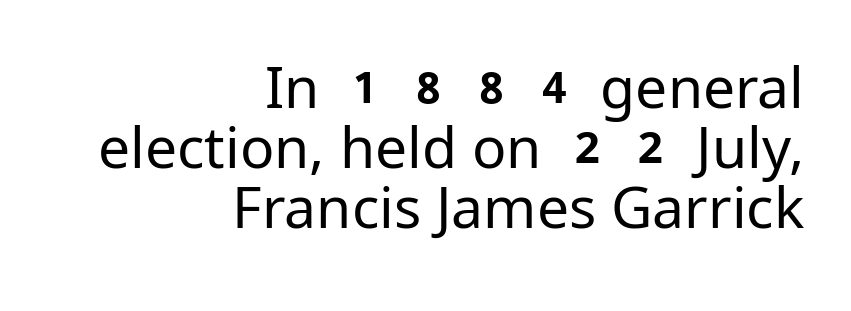
Stroke terminals: plain, sans-serif. The setting favours the right margin, as signatures and pull-quotes sometimes do. This sample has the flowing, uneven cadence of proportional lettering. Weight class: somewhere from thin through regular.
